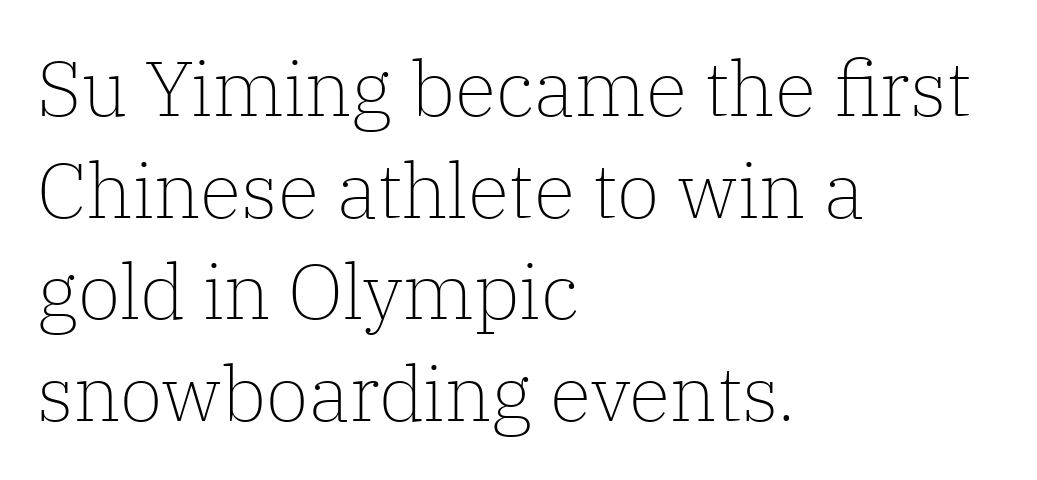
These lines are rendered in a variable-pitch font. No extra ink here — the face is not bold. The rows are spaced the way most documents space them. Examine the stroke ends and you'll spot serifs. Descender tails drop into unmarked territory. Does the lettering tilt? It doesn't — this is upright.
